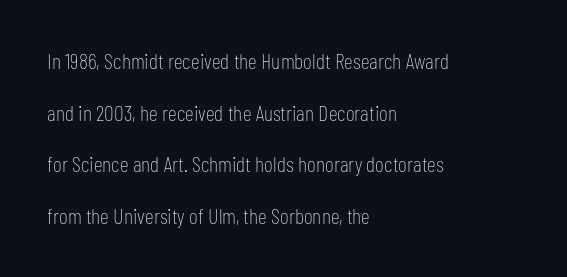
The compositor pushed each line to the left boundary. No extra tracking has been applied to these lines. The lettering holds an erect, upright posture throughout. Weight: in the light-to-regular range. Does the leading feel generous? Absolutely, it's lavish. Quick note: underline off.
